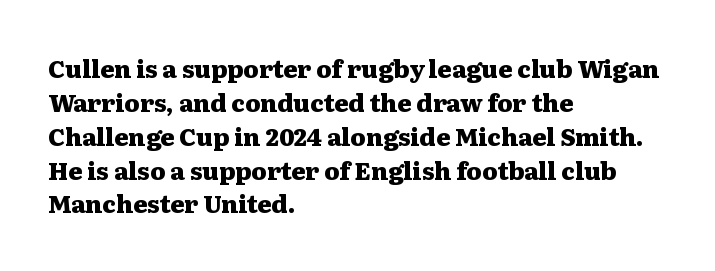
The image shows 24 px bold type, upright; set left-aligned, normal line spacing (1.41x), normal letter spacing, not underlined.
